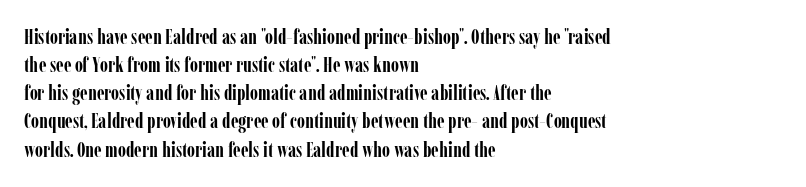
Q: Is the text bold? A: Yes.
Q: Is the text italic (slanted)? A: No, it is upright.
Q: Is the text underlined? A: No.
Q: How is the paragraph aligned? A: Left-aligned.
Q: Is the spacing between letters normal or unusually wide? A: Normal.
Q: Is the spacing between lines tight, normal or loose? A: Normal.
